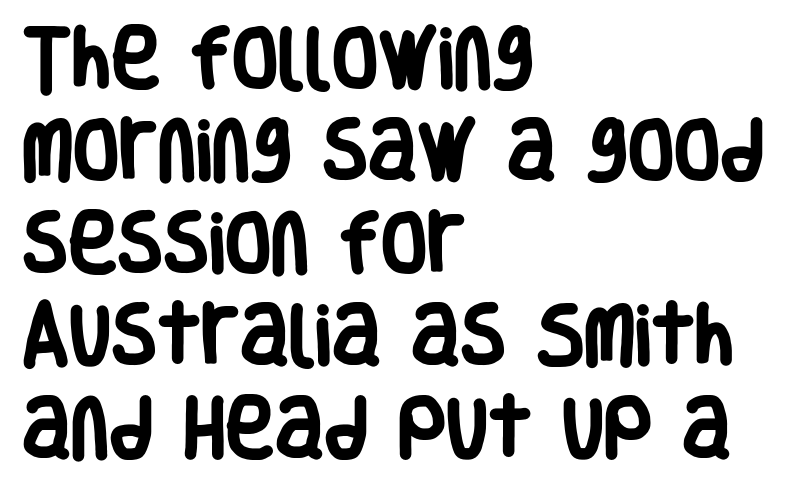
The image shows 67 px heavy, condensed sans-serif type, upright; set left-aligned, normal line spacing (1.38x), normal letter spacing, not underlined; low stroke contrast and a large x-height.
